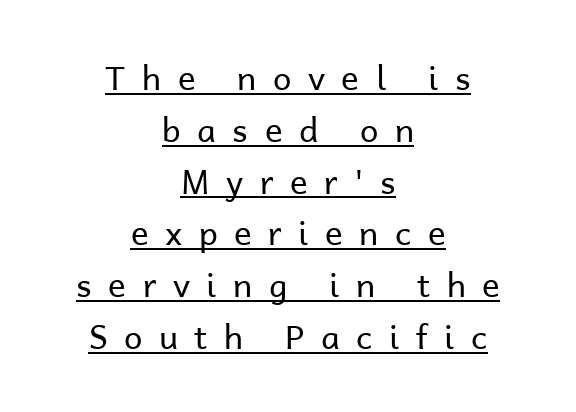
Q: Is the text bold? A: No.
Q: Is the text italic (slanted)? A: No, it is upright.
Q: Is the typeface a serif or a sans-serif typeface? A: Sans-serif.
Q: Is the text underlined? A: Yes.
Q: How is the paragraph aligned? A: Centered.
Q: Is the spacing between letters normal or unusually wide? A: Unusually wide.
Q: Is the spacing between lines tight, normal or loose? A: Normal.
Q: Width (condensed, normal, or wide)? A: Normal.
Q: Stroke contrast? A: Low.
Q: x-height? A: Medium.
Q: Monospaced? A: No.
